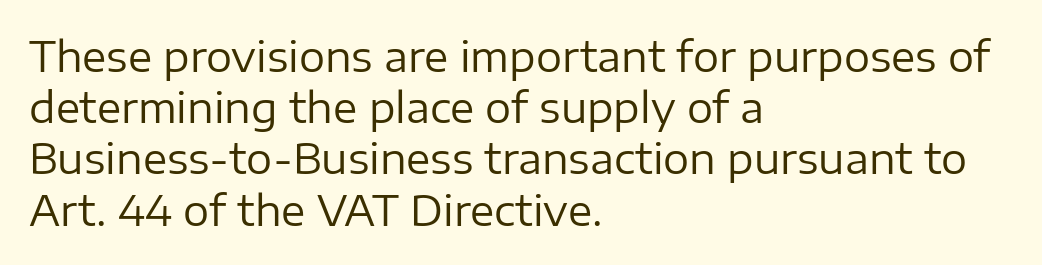
Spacing verdict: proportional, widths tailored to each character. No italicization has been applied; the sample stays upright. The zone under the glyphs is completely vacant. Compared with a typical body face, this is equally light or lighter still. The type family on display is of the sans-serif kind.
